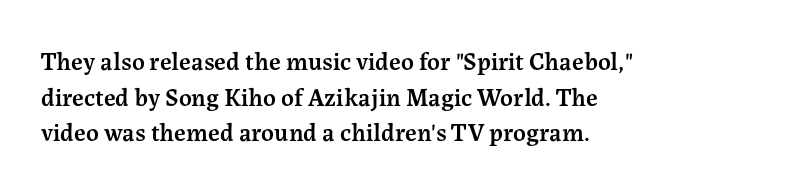
The image shows 25 px text type, upright; set left-aligned, normal line spacing (1.43x), normal letter spacing, not underlined.
